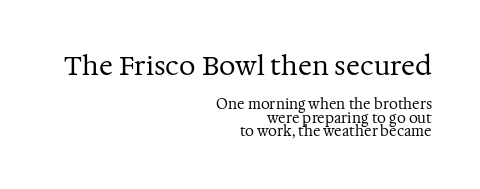
Q: Is the text bold? A: No.
Q: Is the text italic (slanted)? A: No, it is upright.
Q: Is the text underlined? A: No.
Q: How is the paragraph aligned? A: Right-aligned.
Q: Is the spacing between letters normal or unusually wide? A: Normal.
Q: Is the spacing between lines tight, normal or loose? A: Tight.
Q: Which block of text is set in a larger size, the first (top) or the second (bottom)? A: The first (top) one.
